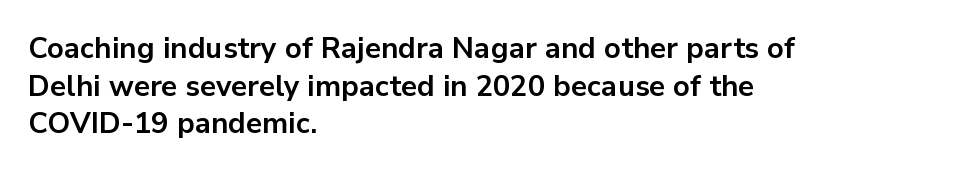
The image shows 29 px bold sans-serif type, upright; set left-aligned, normal line spacing (1.3x), normal letter spacing, not underlined; low stroke contrast and a medium x-height.
